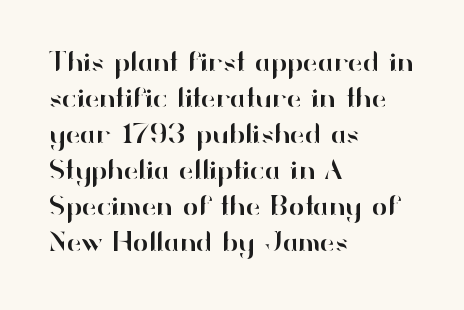
Q: Is the text italic (slanted)? A: No, it is upright.
Q: Is the typeface a serif or a sans-serif typeface? A: Sans-serif.
Q: Is the text underlined? A: No.
Q: How is the paragraph aligned? A: Left-aligned.
Q: Is the spacing between letters normal or unusually wide? A: Normal.
Q: Width (condensed, normal, or wide)? A: Normal.
Q: Stroke contrast? A: High.
Q: x-height? A: Small.
Q: Monospaced? A: No.
